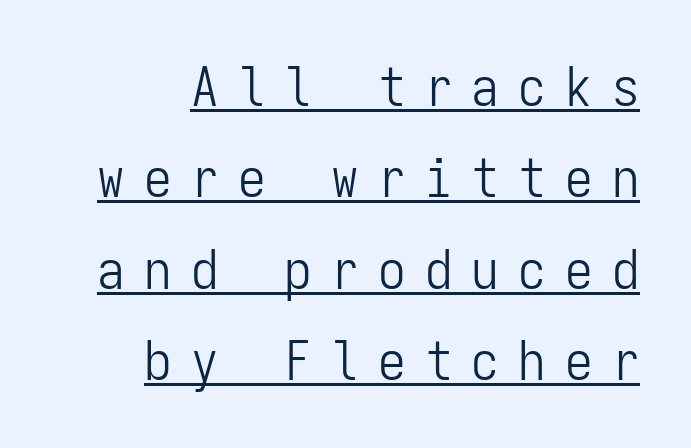
Q: Is the text bold? A: No.
Q: Is the text italic (slanted)? A: No, it is upright.
Q: Is the typeface a serif or a sans-serif typeface? A: Sans-serif.
Q: Is the text underlined? A: Yes.
Q: How is the paragraph aligned? A: Right-aligned.
Q: Is the spacing between letters normal or unusually wide? A: Unusually wide.
Q: Is the spacing between lines tight, normal or loose? A: Normal.
Q: Width (condensed, normal, or wide)? A: Condensed.
Q: Stroke contrast? A: Low.
Q: x-height? A: Medium.
Q: Monospaced? A: Yes.
